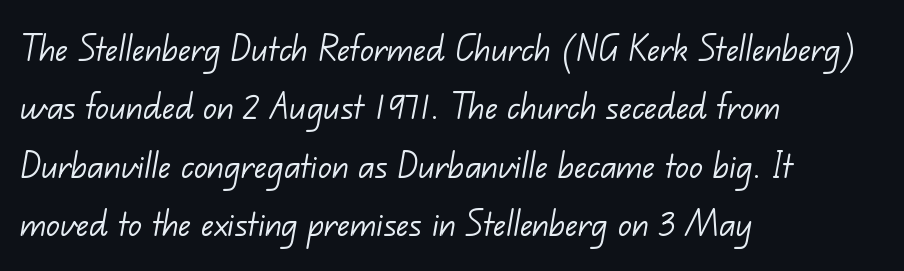
The image shows 42 px light sans-serif type; set left-aligned, normal line spacing (1.39x), normal letter spacing, not underlined; low stroke contrast and a small x-height.
